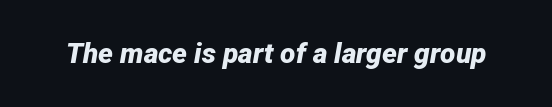
The image shows 28 px bold type, italic (leaning right); set normal letter spacing, not underlined; low stroke contrast and a medium x-height.
